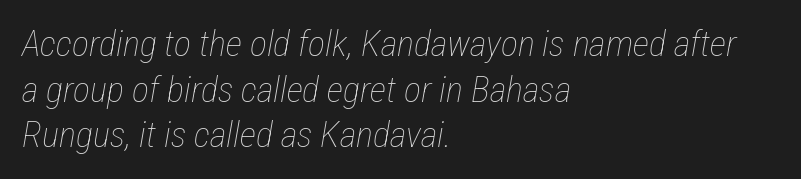
{"italic": "yes", "lean": "right", "slant_degrees": 12, "bold": "no", "weight": "thin", "width": "condensed", "stroke_contrast": "low", "x_height": "medium", "monospaced": "no", "underline": "no", "align": "left", "line_spacing": "normal", "line_spacing_ratio": 1.27, "letter_spacing": "normal", "letter_spacing_em": 0.0, "glyph_px": 36}
